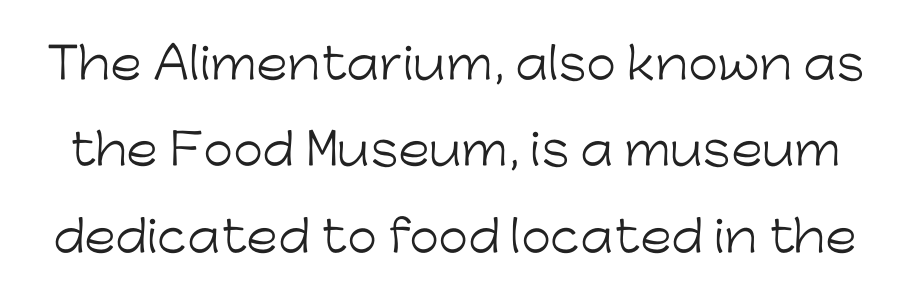
Q: Is the text bold? A: No.
Q: Is the text italic (slanted)? A: No, it is upright.
Q: Is the typeface a serif or a sans-serif typeface? A: Sans-serif.
Q: Is the text underlined? A: No.
Q: Is the spacing between letters normal or unusually wide? A: Normal.
Q: Is the spacing between lines tight, normal or loose? A: Loose.
Q: Width (condensed, normal, or wide)? A: Normal.
Q: Stroke contrast? A: Low.
Q: x-height? A: Medium.
Q: Monospaced? A: No.
